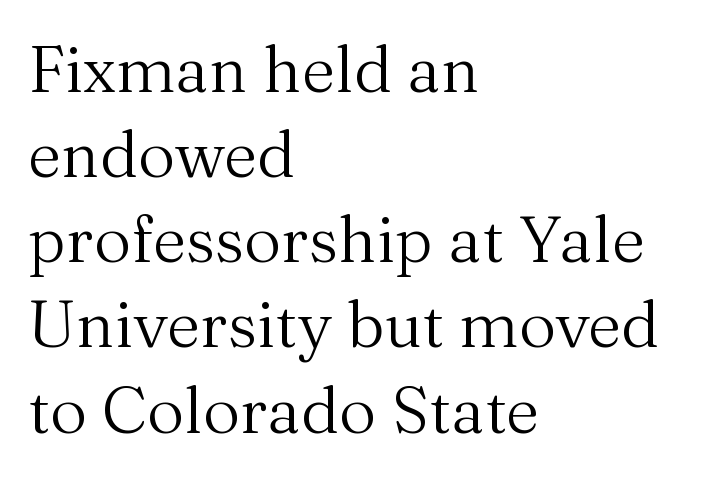
The image shows 65 px regular-weight serif type, upright; set left-aligned, normal line spacing (1.31x), normal letter spacing, not underlined; medium stroke contrast and a medium x-height.
